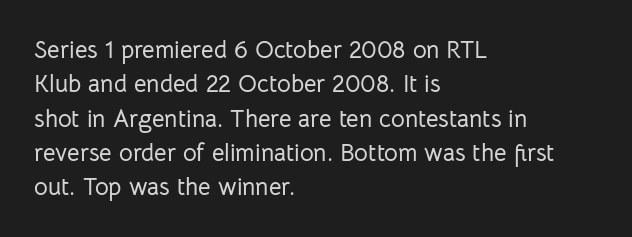
Q: Is the text italic (slanted)? A: No, it is upright.
Q: Is the text underlined? A: No.
Q: How is the paragraph aligned? A: Left-aligned.
Q: Is the spacing between letters normal or unusually wide? A: Normal.
Q: Is the spacing between lines tight, normal or loose? A: Normal.
